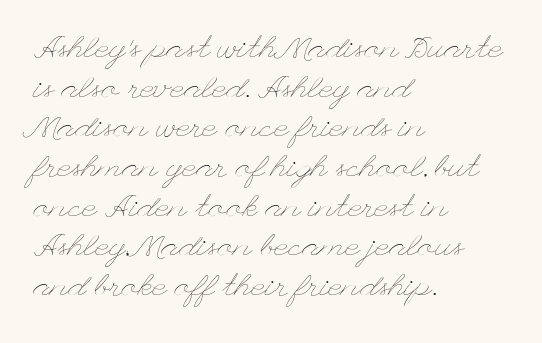
Q: Is the text bold? A: No.
Q: Is the text italic (slanted)? A: Yes.
Q: Is the text underlined? A: No.
Q: How is the paragraph aligned? A: Left-aligned.
Q: Is the spacing between letters normal or unusually wide? A: Normal.
Q: Is the spacing between lines tight, normal or loose? A: Normal.
Q: Width (condensed, normal, or wide)? A: Wide.
Q: Stroke contrast? A: Low.
Q: x-height? A: Small.
